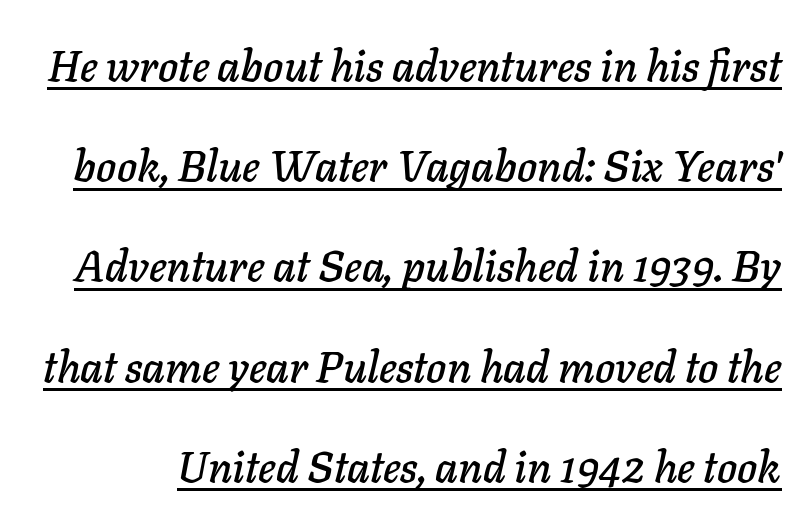
The image shows 43 px text type, italic (leaning right); set loose line spacing (2.33x), normal letter spacing, underlined; low stroke contrast and a medium x-height.
